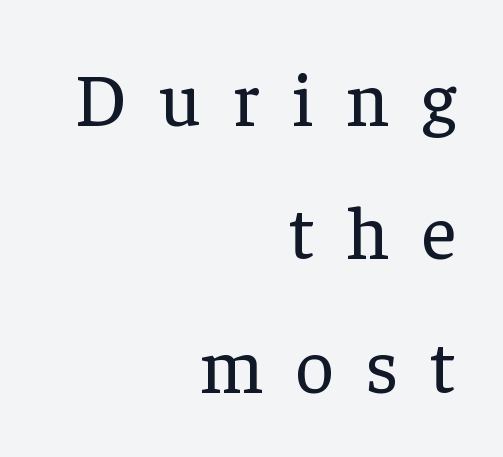
The image shows 75 px regular-weight serif type, upright; set right-aligned, line spacing 1.78x, unusually wide letter spacing (+0.43 em), not underlined; low stroke contrast and a medium x-height.
